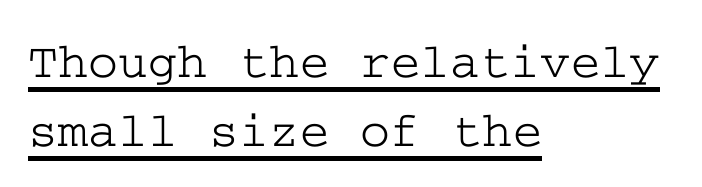
Q: Is the text italic (slanted)? A: No, it is upright.
Q: Is the typeface a serif or a sans-serif typeface? A: Serif.
Q: Is the text underlined? A: Yes.
Q: How is the paragraph aligned? A: Left-aligned.
Q: Is the spacing between letters normal or unusually wide? A: Normal.
Q: Is the spacing between lines tight, normal or loose? A: Normal.
Q: Width (condensed, normal, or wide)? A: Wide.
Q: Stroke contrast? A: Low.
Q: x-height? A: Medium.
